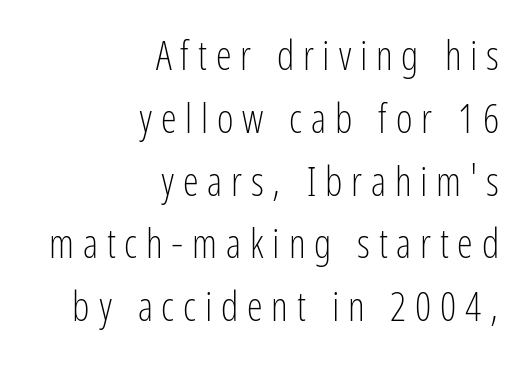
Q: Is the text bold? A: No.
Q: Is the text italic (slanted)? A: No, it is upright.
Q: Is the typeface a serif or a sans-serif typeface? A: Sans-serif.
Q: Is the text underlined? A: No.
Q: How is the paragraph aligned? A: Right-aligned.
Q: Is the spacing between letters normal or unusually wide? A: Unusually wide.
Q: Is the spacing between lines tight, normal or loose? A: Normal.
Q: Width (condensed, normal, or wide)? A: Condensed.
Q: Stroke contrast? A: Low.
Q: x-height? A: Medium.
Q: Monospaced? A: No.
